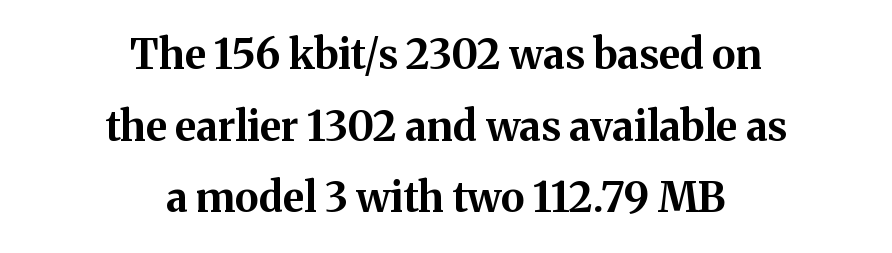
The font family rendered here belongs to the serif group. Line starts and ends both wander, symmetrically. Tall strokes in this sample are plumb rather than angled. Typographic density is high because the face is bold. Short note: letters normally spaced. Looks like regular typesetting: each glyph gets only the width it needs.
